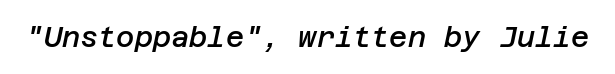
{"italic": "yes", "lean": "right", "slant_degrees": 12, "bold": "semi", "weight": "semibold", "width": "normal", "stroke_contrast": "low", "x_height": "large", "underline": "no", "letter_spacing": "normal", "letter_spacing_em": 0.0, "glyph_px": 28}
